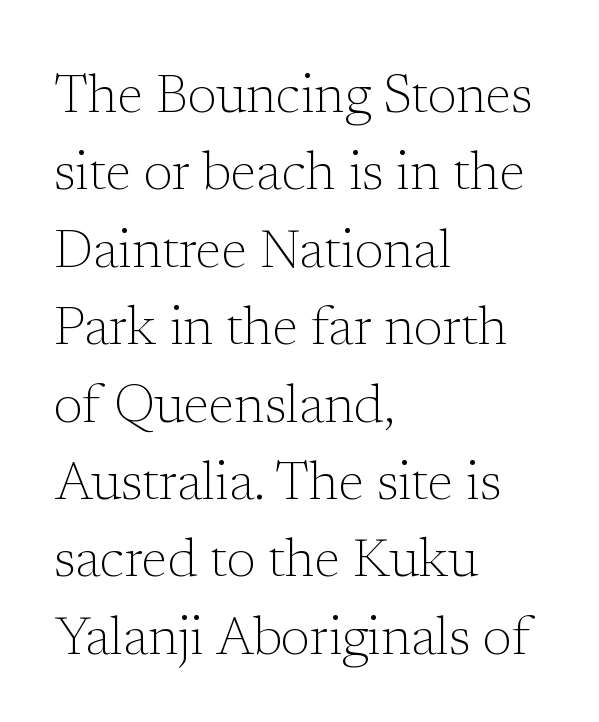
The image shows 53 px light serif type, upright; set left-aligned, normal line spacing (1.46x), normal letter spacing, not underlined; low stroke contrast and a medium x-height.
